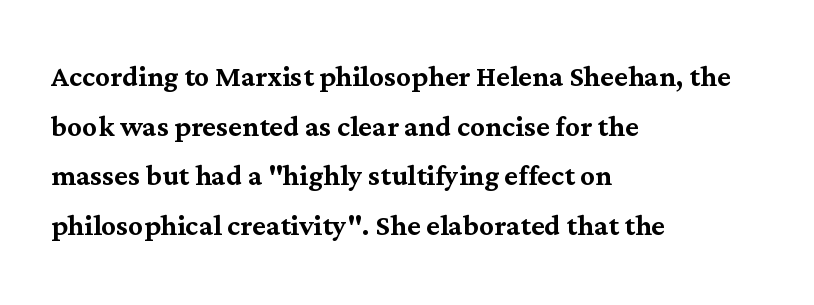
The image shows 37 px serif type, upright; set left-aligned, normal line spacing (1.34x), normal letter spacing, not underlined; medium stroke contrast and a medium x-height.
